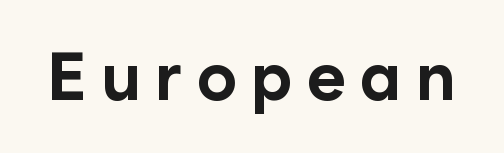
Check under the words: just untouched page. In terms of posture, this sample is upright. Type style note: lacks serifs. Is the type bold? Yes — the strokes are clearly thick and heavy. Someone cranked the tracking dial way up on this one. A typesetter would call this proportional, since set widths differ per character.
